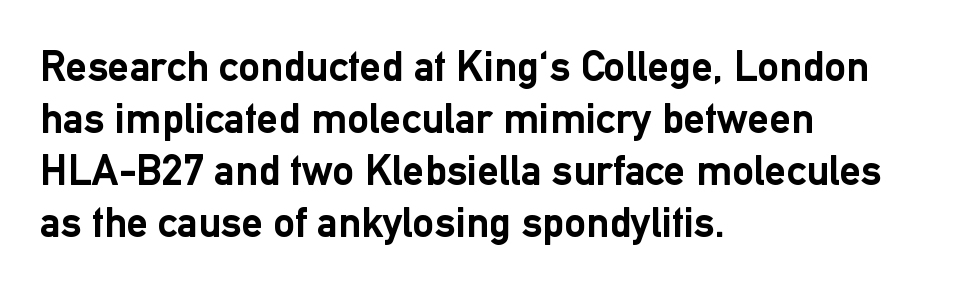
{"serif": "no", "italic": "no", "bold": "yes", "weight": "semibold", "width": "normal", "stroke_contrast": "low", "x_height": "medium", "monospaced": "no", "underline": "no", "align": "left", "line_spacing_ratio": 1.21, "letter_spacing": "normal", "letter_spacing_em": 0.0, "glyph_px": 43}
